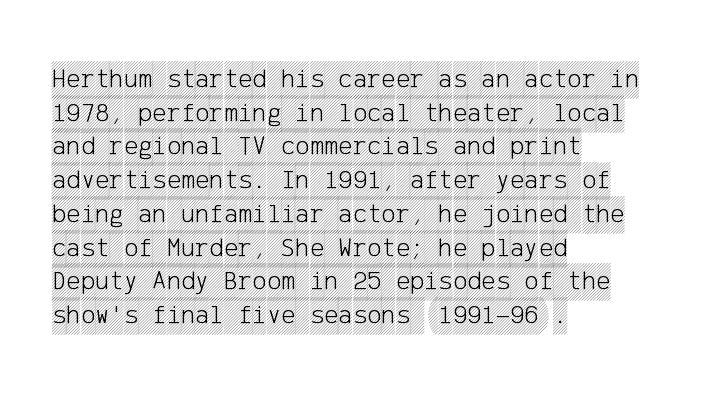
{"italic": "no", "underline": "no", "align": "left", "line_spacing": "normal", "line_spacing_ratio": 1.25, "letter_spacing": "normal", "letter_spacing_em": 0.0, "glyph_px": 27}
